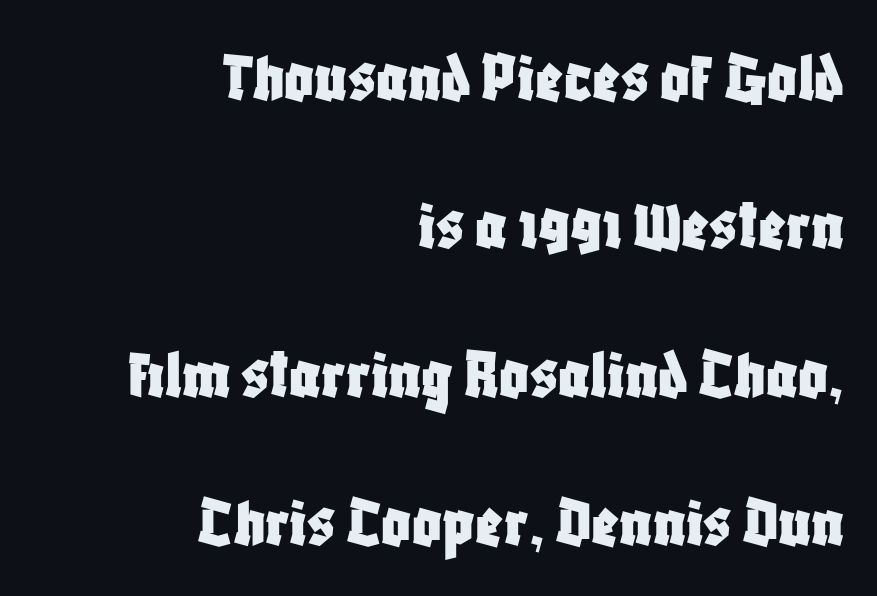
The passage shown has conventional tracking throughout. Here the designer chose a conventional face with non-uniform glyph widths. Leading is clearly above the norm, producing a sparse column. The string is rendered with underlining switched off. Serif or sans? Sans — the stroke terminals are bare. Every row of glyphs terminates at an identical x-position on the right.
